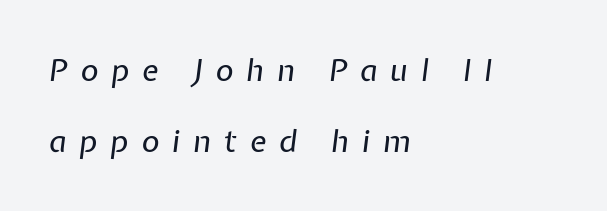
Q: Is the text bold? A: No.
Q: Is the text italic (slanted)? A: Yes, it leans right by about 7 degrees.
Q: Is the text underlined? A: No.
Q: How is the paragraph aligned? A: Left-aligned.
Q: Is the spacing between letters normal or unusually wide? A: Unusually wide.
Q: Is the spacing between lines tight, normal or loose? A: Loose.
Q: Width (condensed, normal, or wide)? A: Normal.
Q: Stroke contrast? A: Low.
Q: x-height? A: Medium.
Q: Monospaced? A: No.
